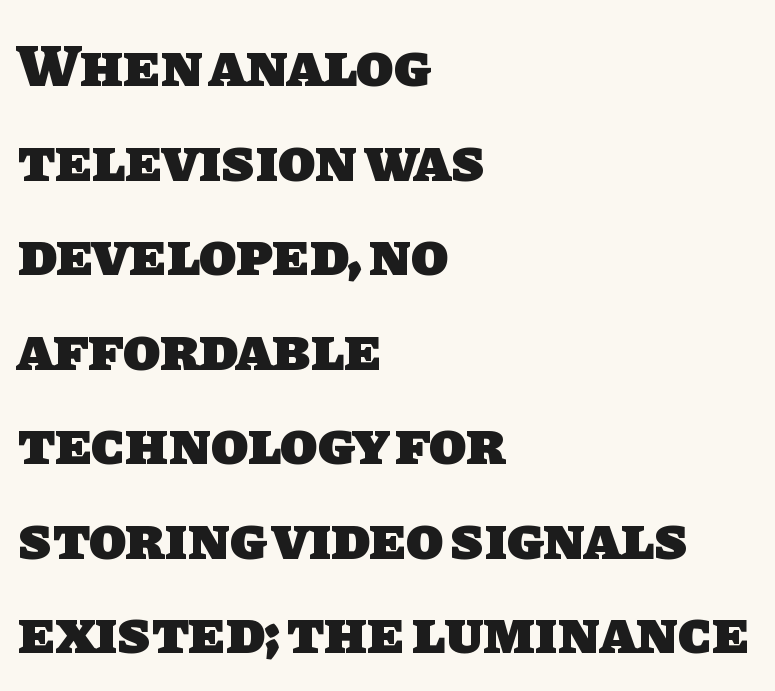
Q: Is the text bold? A: Yes.
Q: Is the typeface a serif or a sans-serif typeface? A: Sans-serif.
Q: Is the text underlined? A: No.
Q: How is the paragraph aligned? A: Left-aligned.
Q: Is the spacing between letters normal or unusually wide? A: Normal.
Q: Is the spacing between lines tight, normal or loose? A: Normal.
Q: Width (condensed, normal, or wide)? A: Normal.
Q: Stroke contrast? A: Low.
Q: x-height? A: Large.
Q: Monospaced? A: No.
